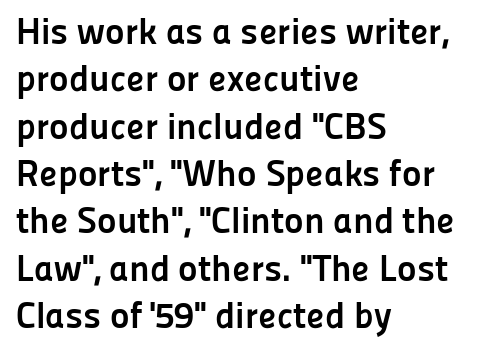
One glance says typical: line gaps are just what's usual. Summary of weight: heavy, a full bold. Is this a sans? Yes — the strokes have no serifs. Unmarked baselines from the first word to the last. Notice how the stems are strictly vertical — no italics here.
